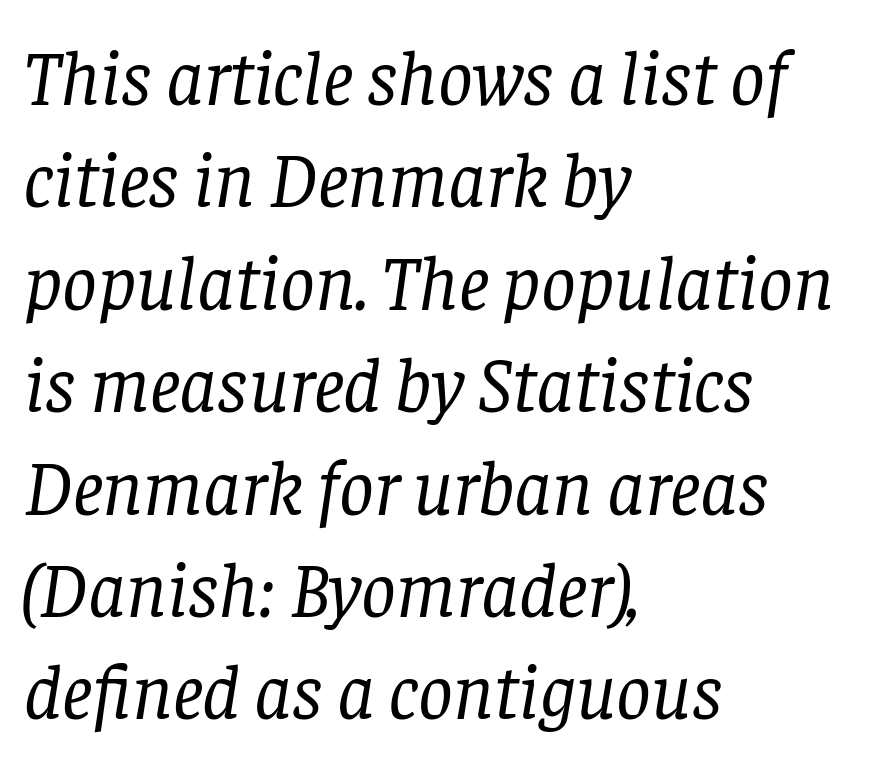
The image shows 77 px regular-weight serif type, italic (leaning right); set left-aligned, normal line spacing (1.33x), normal letter spacing, not underlined; low stroke contrast and a large x-height.
